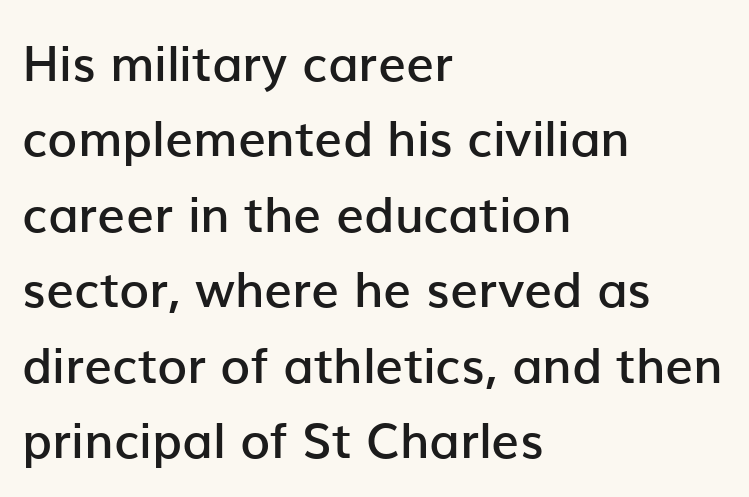
The specimen reads as upright at a glance. Do the characters align in a grid? No, the font is proportional. Notice how the passage keeps a crisp vertical edge on the left only. What stands out about the letter spacing? Nothing — it is the standard amount.
